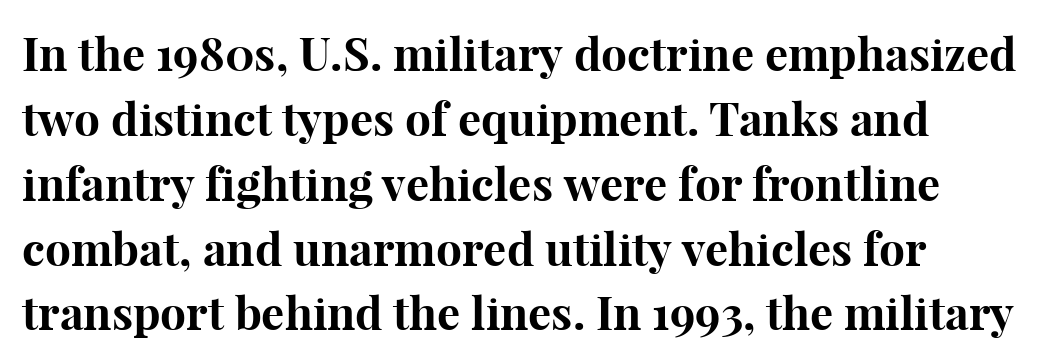
{"serif": "yes", "italic": "no", "bold": "yes", "weight": "bold", "width": "normal", "stroke_contrast": "high", "x_height": "medium", "monospaced": "no", "underline": "no", "line_spacing": "normal", "line_spacing_ratio": 1.41, "letter_spacing": "normal", "letter_spacing_em": 0.0, "glyph_px": 46}
